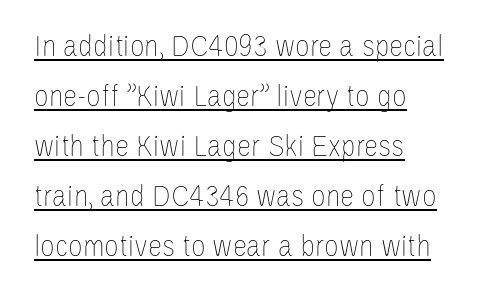
{"italic": "no", "bold": "no", "weight": "thin", "width": "condensed", "stroke_contrast": "low", "x_height": "large", "monospaced": "no", "underline": "yes", "align": "left", "line_spacing": "normal", "line_spacing_ratio": 1.56, "letter_spacing": "normal", "letter_spacing_em": 0.0, "glyph_px": 32}
